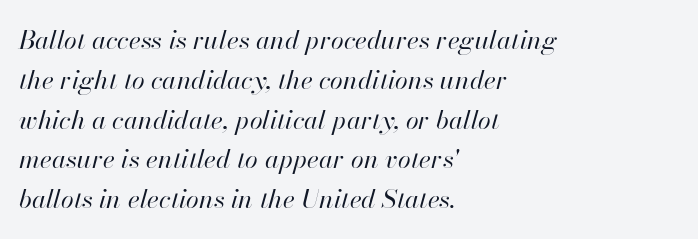
Q: Is the text bold? A: No.
Q: Is the text italic (slanted)? A: Yes, it leans right by about 13 degrees.
Q: Is the text underlined? A: No.
Q: How is the paragraph aligned? A: Left-aligned.
Q: Is the spacing between letters normal or unusually wide? A: Normal.
Q: Is the spacing between lines tight, normal or loose? A: Normal.
